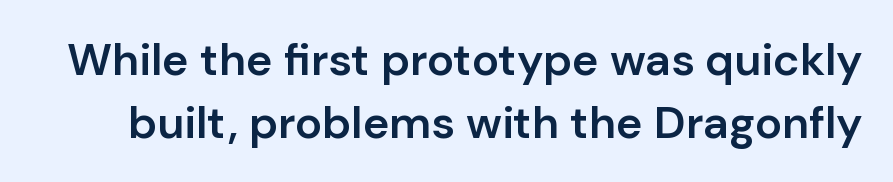
The image shows 45 px semibold sans-serif type, upright; set normal line spacing (1.39x), normal letter spacing, not underlined; low stroke contrast and a medium x-height.
